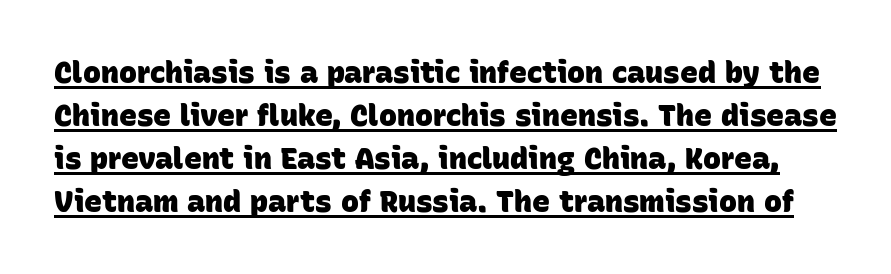
Q: Is the text bold? A: Yes.
Q: Is the typeface a serif or a sans-serif typeface? A: Sans-serif.
Q: Is the text underlined? A: Yes.
Q: Is the spacing between letters normal or unusually wide? A: Normal.
Q: Is the spacing between lines tight, normal or loose? A: Normal.
Q: Width (condensed, normal, or wide)? A: Normal.
Q: Stroke contrast? A: Low.
Q: x-height? A: Large.
Q: Monospaced? A: No.
